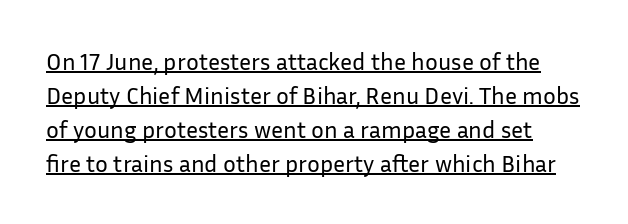
Q: Is the text bold? A: No.
Q: Is the text italic (slanted)? A: No, it is upright.
Q: Is the text underlined? A: Yes.
Q: Is the spacing between letters normal or unusually wide? A: Normal.
Q: Is the spacing between lines tight, normal or loose? A: Normal.
